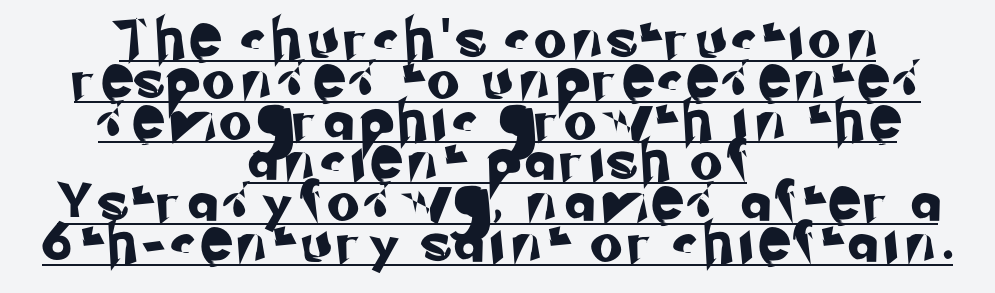
{"serif": "no", "width": "normal", "stroke_contrast": "low", "x_height": "small", "monospaced": "no", "underline": "yes", "align": "center", "line_spacing": "tight", "line_spacing_ratio": 1.02, "letter_spacing": "wide", "letter_spacing_em": 0.26, "glyph_px": 40}
